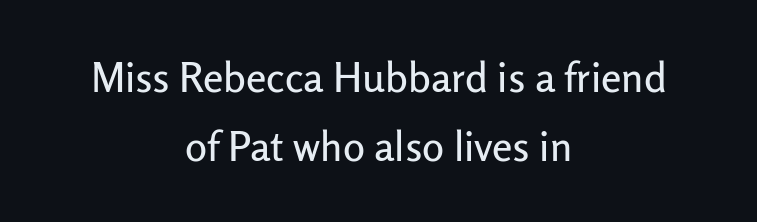
The image shows 41 px sans-serif type, upright; set centered, normal line spacing (1.68x), normal letter spacing, not underlined; low stroke contrast and a medium x-height.
